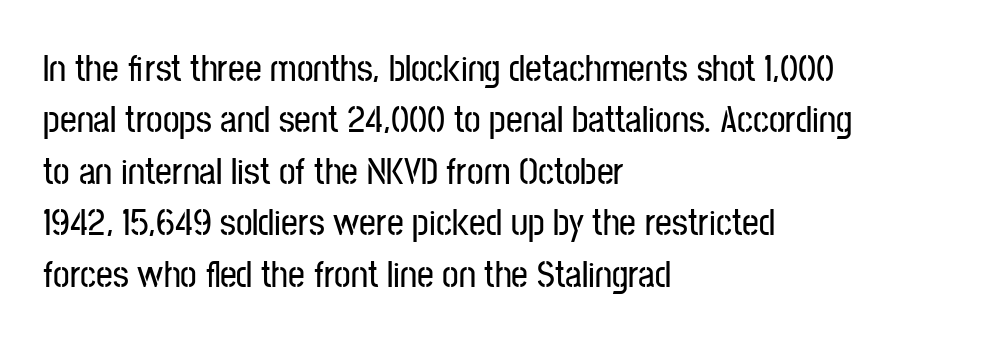
Here the glyphs are tracked normally, forming tight word shapes. When letters stand straight like this, we call the style roman or upright. The glyphs are unaccompanied by any horizontal stroke below them. Does the type have serifs? No, each stem ends abruptly. A typesetter would call this proportional, since set widths differ per character. Compared with a centered layout, this one pins lines to the left instead.
